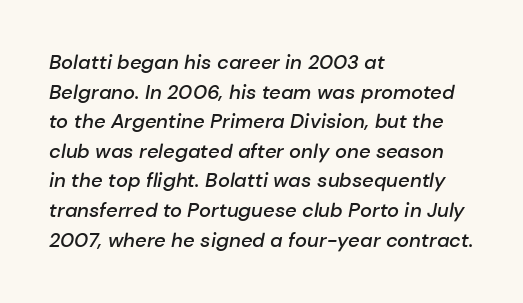
Compared with ordinary roman type, these characters are visibly tilted. Honestly, the row spacing looks completely unremarkable. Typeset ragged right — the left edge is the straight one. Look at the stroke-to-counter ratio: somewhat heavy, a semibold.
